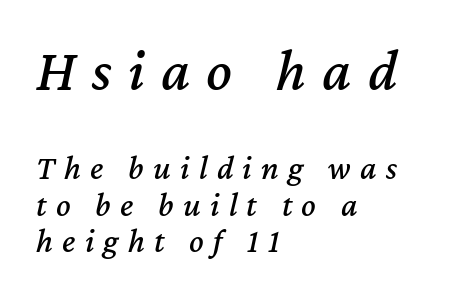
The image shows 60 px text type, italic (leaning right); set left-aligned, tight line spacing (1.07x), unusually wide letter spacing (+0.27 em), not underlined; the first (top) block is 1.76x larger; medium stroke contrast and a medium x-height.
